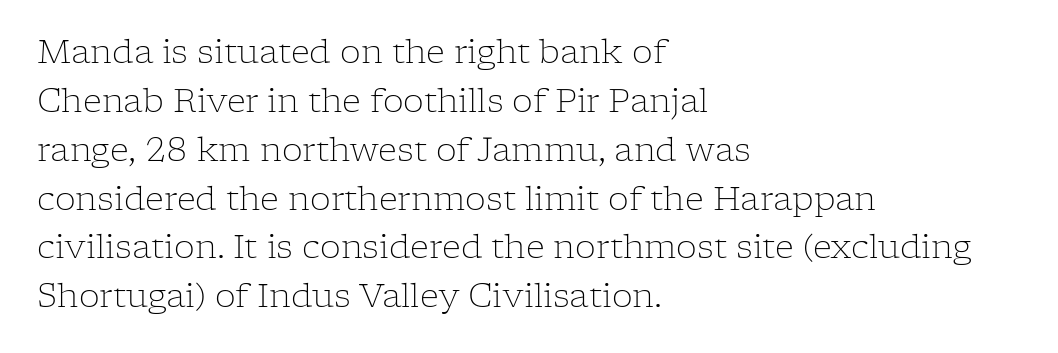
{"serif": "yes", "italic": "no", "bold": "no", "weight": "light", "width": "normal", "stroke_contrast": "low", "x_height": "medium", "monospaced": "no", "underline": "no", "align": "left", "line_spacing": "normal", "line_spacing_ratio": 1.48, "letter_spacing": "normal", "letter_spacing_em": 0.0, "glyph_px": 33}
